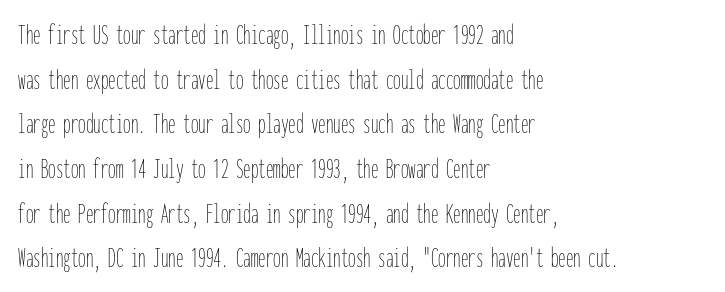
Posture: vertical. Nothing unusual about the tracking: characters are spaced as the font intends. The passage is arranged the way most books set body copy — flush left. Unbolded letterforms with no extra heft. Regarding leading, the lines here are spaced in the standard way.
